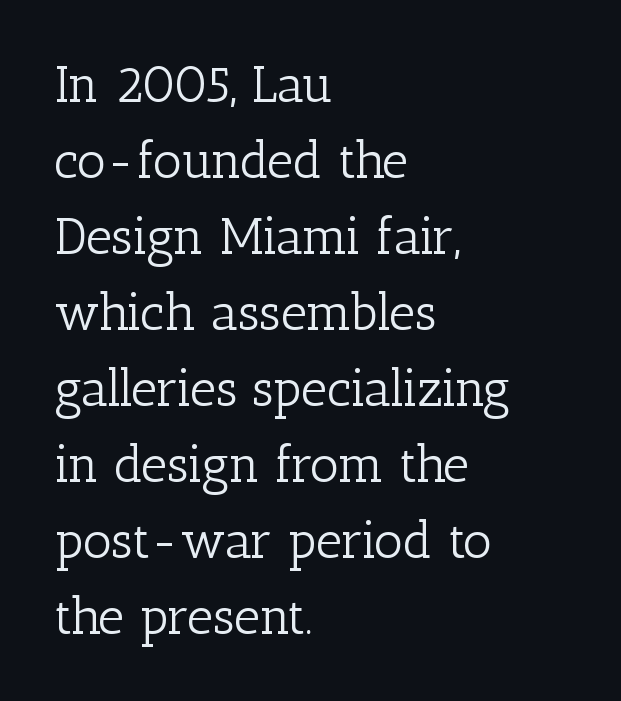
{"serif": "yes", "italic": "no", "bold": "no", "weight": "light", "width": "normal", "stroke_contrast": "low", "x_height": "medium", "monospaced": "no", "underline": "no", "align": "left", "line_spacing": "normal", "line_spacing_ratio": 1.49, "letter_spacing": "normal", "letter_spacing_em": 0.0, "glyph_px": 51}
